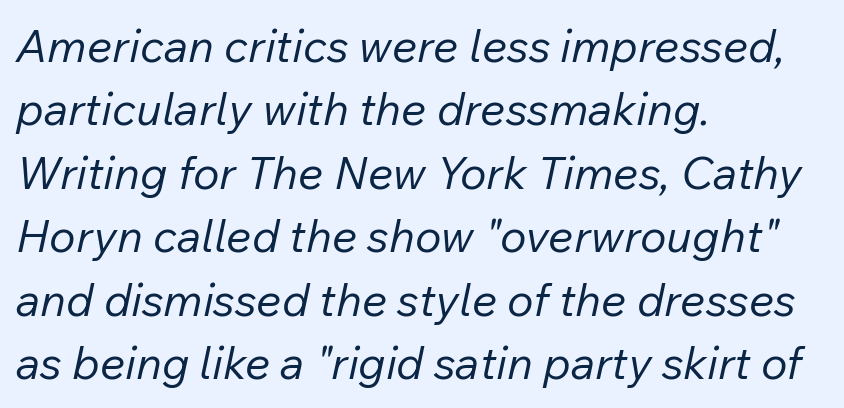
The image shows 45 px regular-weight type, italic (leaning right); set left-aligned, normal line spacing (1.41x), normal letter spacing, not underlined; low stroke contrast and a medium x-height.
